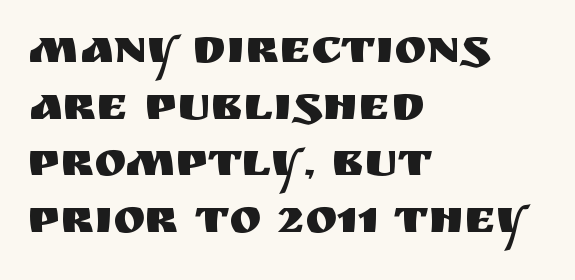
The image shows 48 px sans-serif type, upright; set left-aligned, line spacing 1.18x, normal letter spacing, not underlined; medium stroke contrast and a large x-height.
